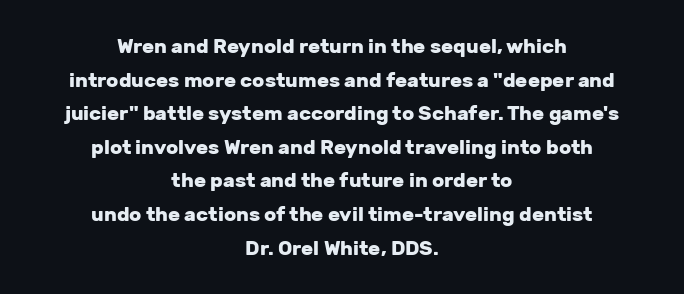
The image shows 20 px bold type, upright; set centered, normal line spacing (1.68x), normal letter spacing, not underlined.
